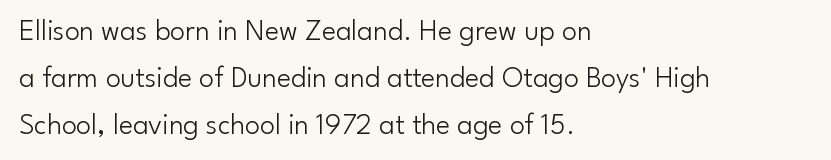
Is there any slant? The stems are plumb. The compositor pushed each line to the left boundary. Summary of weight: not heavy and not bold. The type is set solid horizontally, with unmodified tracking.
